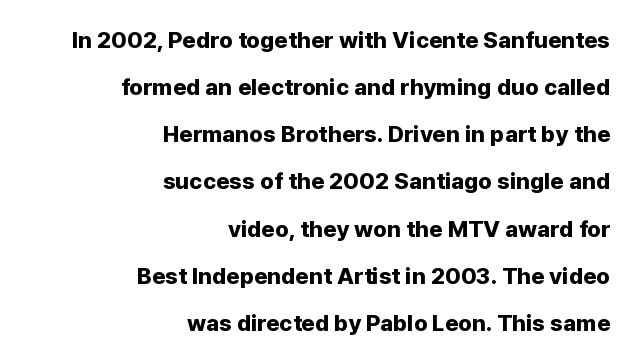
The image shows 23 px bold type, upright; set right-aligned, loose line spacing (2.05x), normal letter spacing, not underlined.
